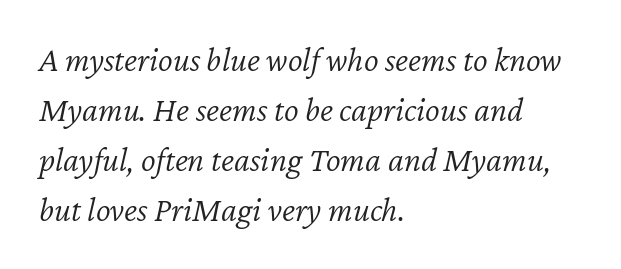
The glyphs look as if they've been sheared to an angle. The rows are spaced the way most documents space them. Varying glyph widths throughout — classic text-font behaviour. There is no visible air inserted between adjacent glyphs.
